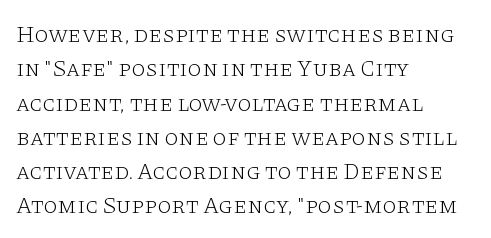
The vertical gap from one line to the next is medium. These lines were composed using upright roman letters. Horizontal alignment here is leftward, the default for most running prose. The gaps between neighbouring characters are ordinary and unremarkable. Weight: regular or lighter.
